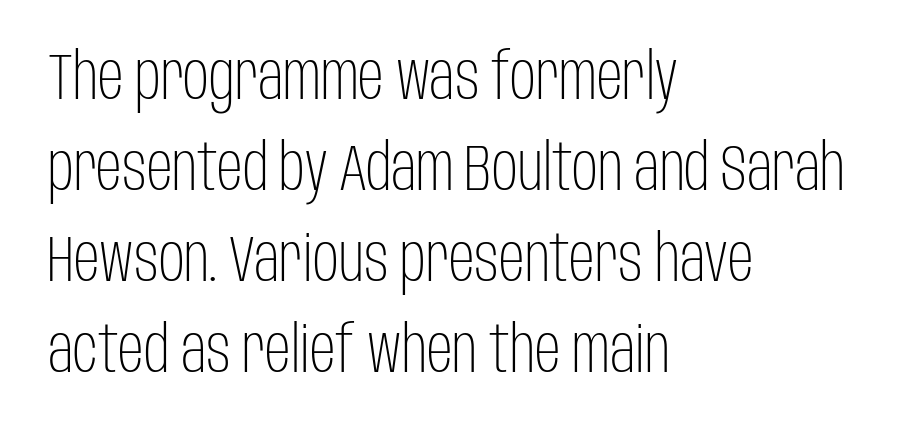
Vertical spacing — default. Tracking value appears to be zero — textbook default spacing. Notice how the passage keeps a crisp vertical edge on the left only. Looks like regular typesetting: each glyph gets only the width it needs.
